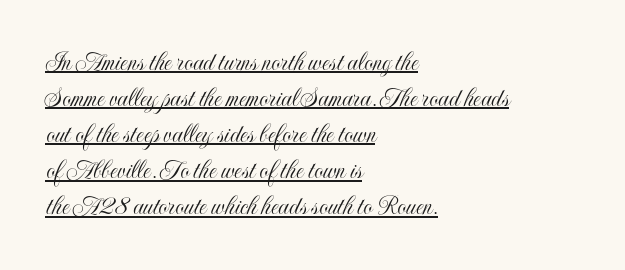
{"width": "condensed", "x_height": "small", "monospaced": "no", "underline": "yes", "align": "left", "line_spacing": "normal", "line_spacing_ratio": 1.29, "letter_spacing": "normal", "letter_spacing_em": 0.0, "glyph_px": 28}
